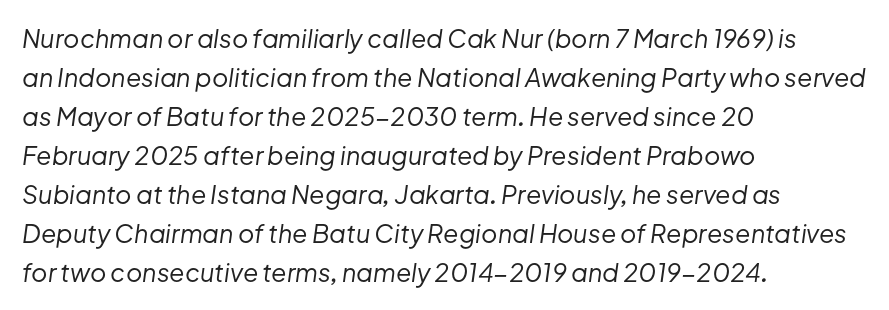
Q: Is the text bold? A: No.
Q: Is the text italic (slanted)? A: Yes, it leans right by about 8 degrees.
Q: Is the text underlined? A: No.
Q: How is the paragraph aligned? A: Left-aligned.
Q: Is the spacing between letters normal or unusually wide? A: Normal.
Q: Is the spacing between lines tight, normal or loose? A: Normal.
